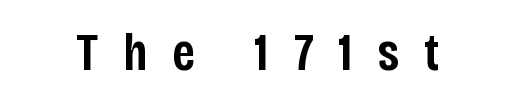
{"serif": "no", "italic": "no", "bold": "semi", "weight": "semibold", "width": "condensed", "stroke_contrast": "low", "x_height": "large", "monospaced": "no", "underline": "no", "letter_spacing": "wide", "letter_spacing_em": 0.47, "glyph_px": 53}
